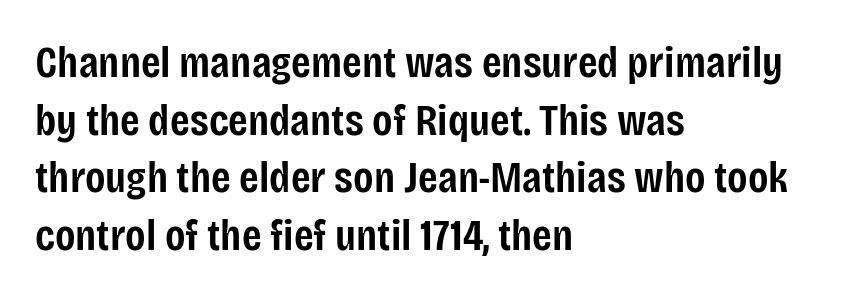
Q: Is the text bold? A: Semi-bold.
Q: Is the text italic (slanted)? A: No, it is upright.
Q: Is the typeface a serif or a sans-serif typeface? A: Sans-serif.
Q: Is the text underlined? A: No.
Q: How is the paragraph aligned? A: Left-aligned.
Q: Is the spacing between letters normal or unusually wide? A: Normal.
Q: Is the spacing between lines tight, normal or loose? A: Normal.
Q: Width (condensed, normal, or wide)? A: Condensed.
Q: Stroke contrast? A: Low.
Q: x-height? A: Large.
Q: Monospaced? A: No.
